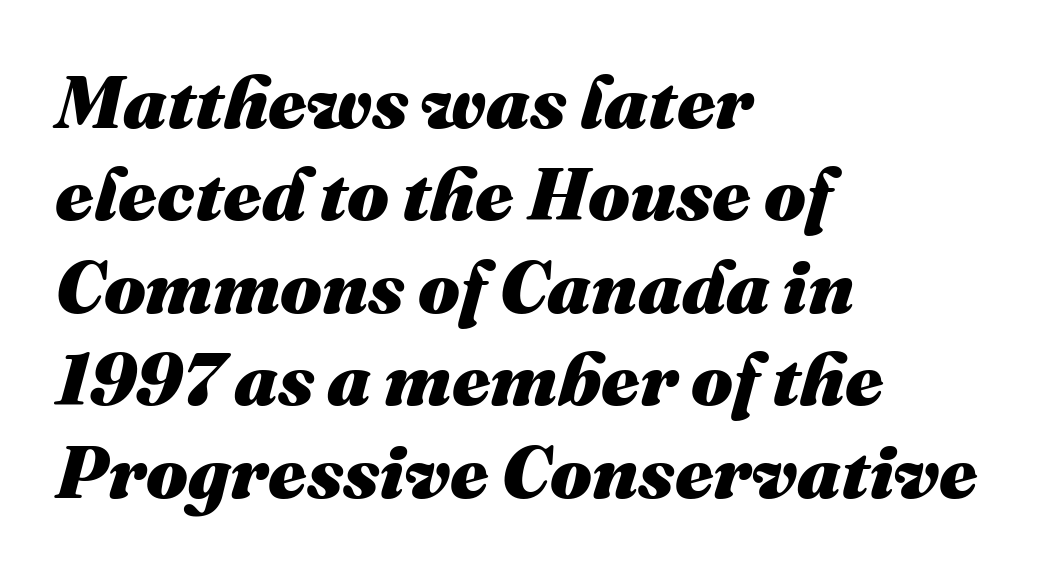
Quick note: italic. Strokes here are thick enough to call this a true bold. Is this a fixed-width face? No — the glyphs have proportional, varying widths. Decoration check: the copy has no underline.
